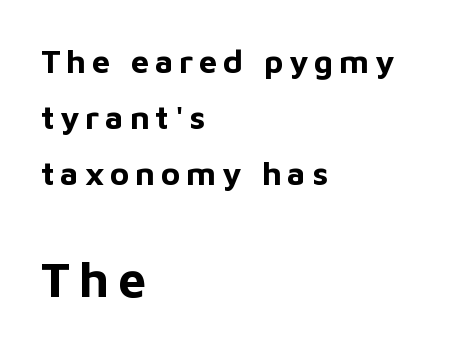
The image shows 50 px bold sans-serif type, upright; set left-aligned, normal line spacing (1.69x), not underlined; the second (bottom) block is 1.52x larger; low stroke contrast and a medium x-height.
